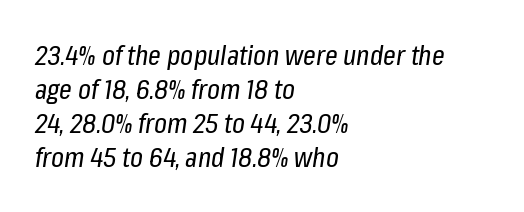
The image shows 28 px regular-weight, condensed type, italic (leaning right); set left-aligned, line spacing 1.22x, normal letter spacing, not underlined; low stroke contrast and a medium x-height.
